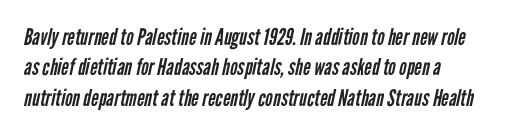
The image shows 23 px text type; set normal line spacing (1.32x), normal letter spacing, not underlined.
